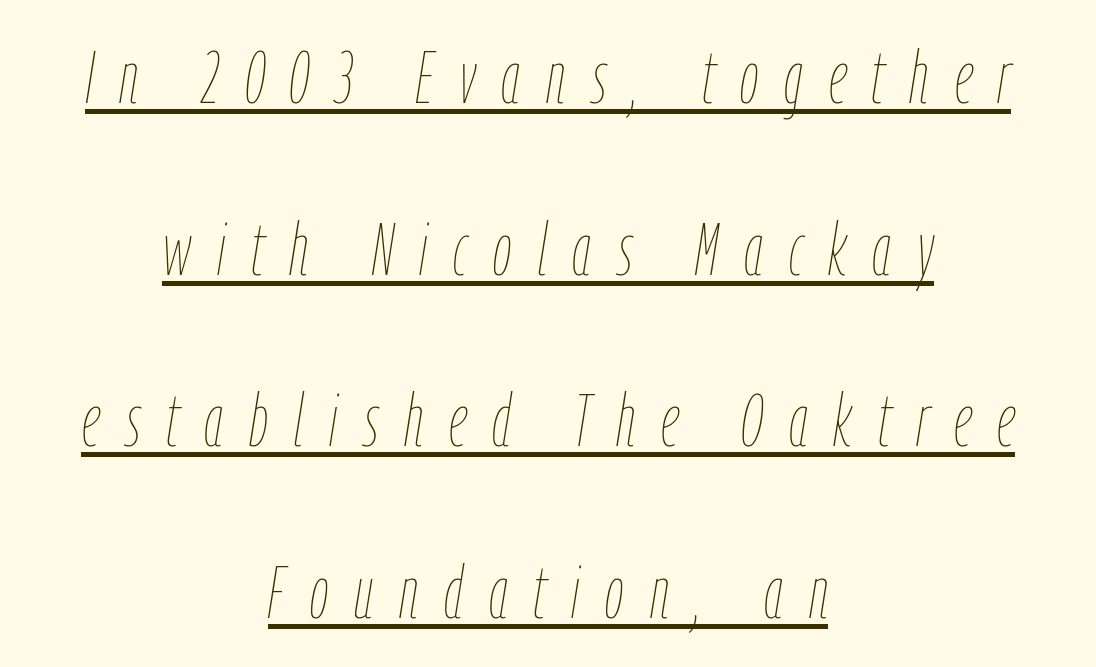
Is there much room between lines? Yes — plenty of vertical air separates them. Observe the lean: these are italic letterforms. Look at the tracking — it's clearly loosened, letters drifting apart. Spacing verdict: proportional, widths tailored to each character. Typeset on center — no edge is straight. Emphasis is given by a line drawn under the lettering.
